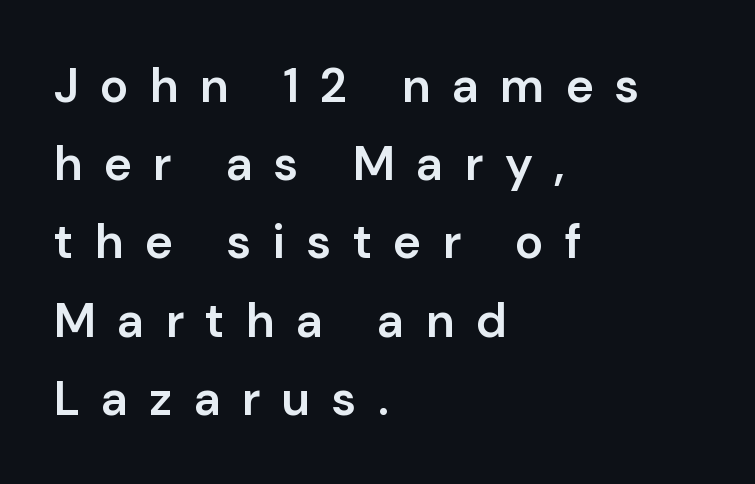
Caption: expanded tracking, letters set apart. Set as a demibold, roughly 600 on the weight scale. Quick note: underline off. The typesetter chose a ragged-right arrangement here. Posture: vertical. This sample has the flowing, uneven cadence of proportional lettering.
